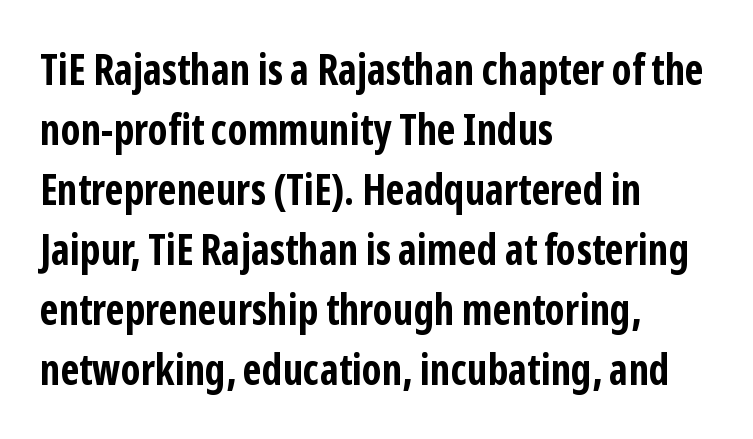
Q: Is the text bold? A: Yes.
Q: Is the text italic (slanted)? A: No, it is upright.
Q: Is the typeface a serif or a sans-serif typeface? A: Sans-serif.
Q: Is the text underlined? A: No.
Q: How is the paragraph aligned? A: Left-aligned.
Q: Is the spacing between letters normal or unusually wide? A: Normal.
Q: Is the spacing between lines tight, normal or loose? A: Normal.
Q: Width (condensed, normal, or wide)? A: Condensed.
Q: Stroke contrast? A: Low.
Q: x-height? A: Medium.
Q: Monospaced? A: No.
